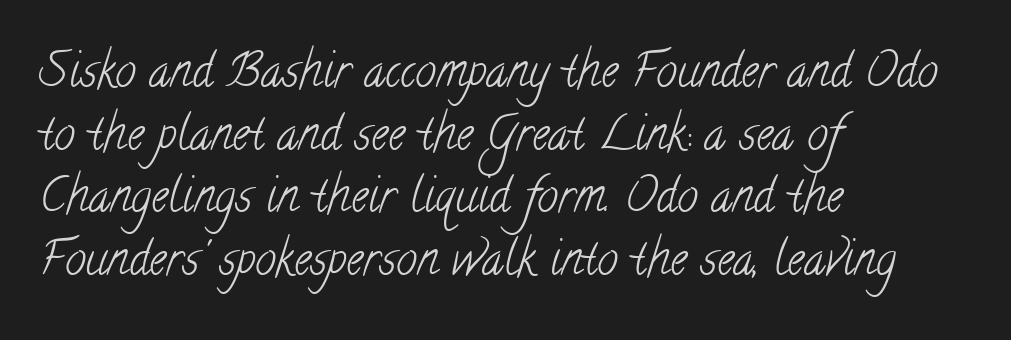
Q: Is the text bold? A: No.
Q: Is the typeface a serif or a sans-serif typeface? A: Serif.
Q: Is the text underlined? A: No.
Q: How is the paragraph aligned? A: Left-aligned.
Q: Is the spacing between letters normal or unusually wide? A: Normal.
Q: Is the spacing between lines tight, normal or loose? A: Normal.
Q: Width (condensed, normal, or wide)? A: Condensed.
Q: Stroke contrast? A: Low.
Q: x-height? A: Small.
Q: Monospaced? A: No.
